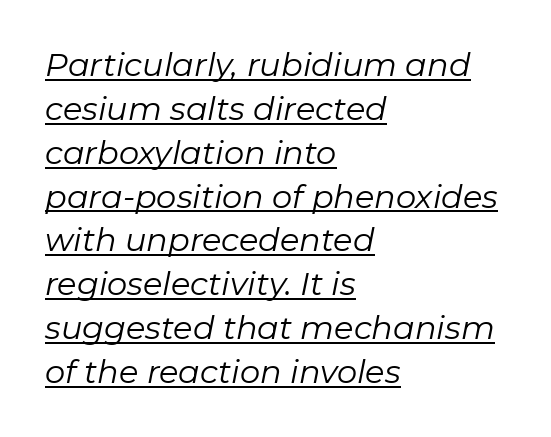
The image shows 32 px regular-weight type, italic (leaning right); set left-aligned, normal line spacing (1.37x), normal letter spacing, underlined; low stroke contrast and a medium x-height.
